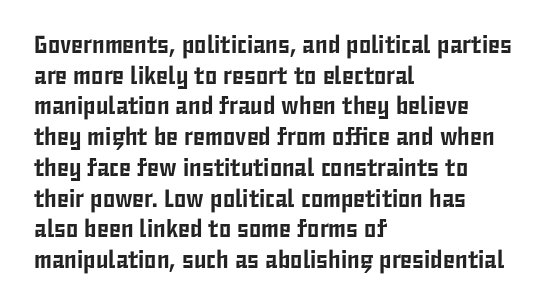
Q: Is the text italic (slanted)? A: No, it is upright.
Q: Is the text underlined? A: No.
Q: How is the paragraph aligned? A: Left-aligned.
Q: Is the spacing between letters normal or unusually wide? A: Normal.
